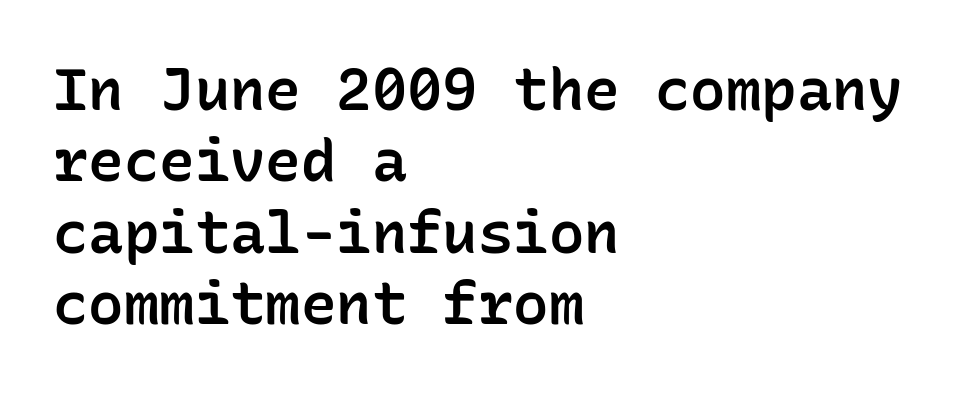
Do the letters lean? They stand straight. Look at the stroke-to-counter ratio: somewhat heavy, a semibold. Nothing unusual about the tracking: characters are spaced as the font intends. Underlining? Definitely not there.
